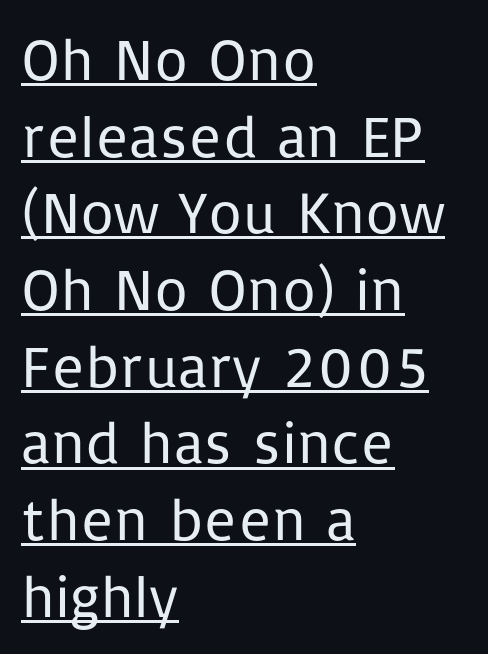
Quick note: interline space is typical. The text was rendered using a sans face with plain stroke endings. Unbolded letterforms with no extra heft. Do the letters lean? They stand straight. The rendering anchors every line to the left-hand side.
